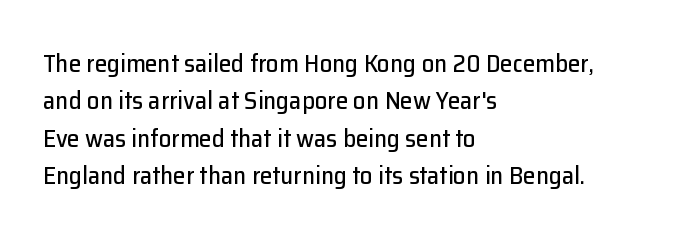
Q: Is the text italic (slanted)? A: No, it is upright.
Q: Is the text underlined? A: No.
Q: How is the paragraph aligned? A: Left-aligned.
Q: Is the spacing between letters normal or unusually wide? A: Normal.
Q: Is the spacing between lines tight, normal or loose? A: Normal.
